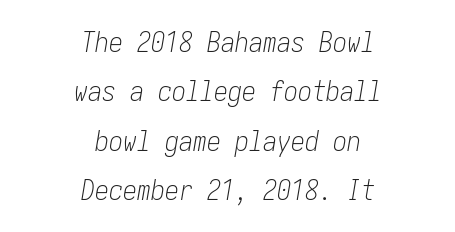
The specimen omits any rule beneath the text block's lines. Each word holds together tightly as a unit, with standard inter-letter gaps. The font is comparable to plain body text, perhaps lighter. The letters are slanted; this is an italic face. A centered setting, common on invitations and titles, is used for this passage.
